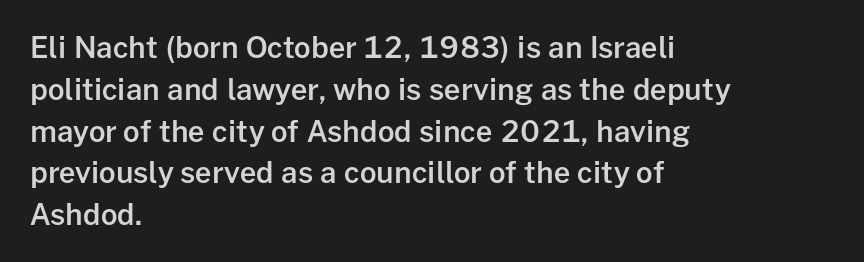
{"serif": "no", "italic": "no", "bold": "semi", "weight": "semibold", "width": "normal", "stroke_contrast": "low", "x_height": "medium", "monospaced": "no", "underline": "no", "align": "left", "line_spacing": "normal", "line_spacing_ratio": 1.44, "letter_spacing": "normal", "letter_spacing_em": 0.0, "glyph_px": 29}
